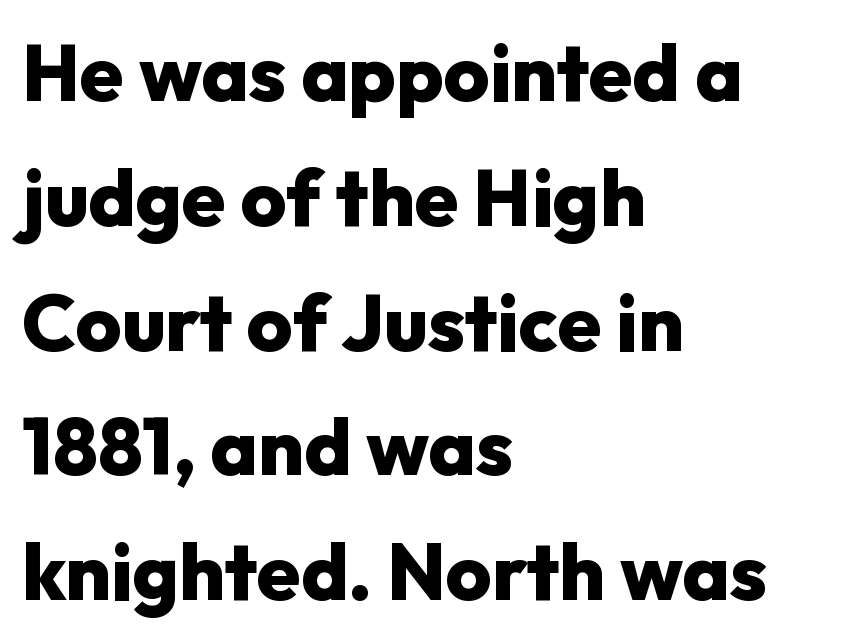
Q: Is the text bold? A: Yes.
Q: Is the text italic (slanted)? A: No, it is upright.
Q: Is the typeface a serif or a sans-serif typeface? A: Sans-serif.
Q: Is the text underlined? A: No.
Q: How is the paragraph aligned? A: Left-aligned.
Q: Is the spacing between letters normal or unusually wide? A: Normal.
Q: Is the spacing between lines tight, normal or loose? A: Normal.
Q: Width (condensed, normal, or wide)? A: Normal.
Q: Stroke contrast? A: Low.
Q: x-height? A: Medium.
Q: Monospaced? A: No.
